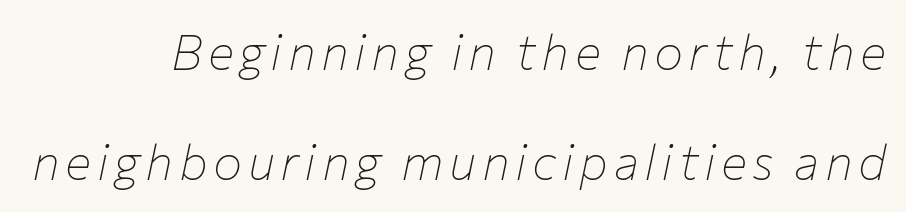
Q: Is the text bold? A: No.
Q: Is the text italic (slanted)? A: Yes, it leans right by about 12 degrees.
Q: Is the text underlined? A: No.
Q: How is the paragraph aligned? A: Right-aligned.
Q: Is the spacing between lines tight, normal or loose? A: Loose.
Q: Width (condensed, normal, or wide)? A: Normal.
Q: Stroke contrast? A: Low.
Q: x-height? A: Medium.
Q: Monospaced? A: No.
